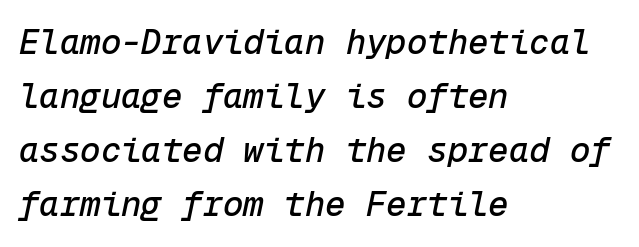
{"italic": "yes", "lean": "right", "slant_degrees": 12, "width": "normal", "stroke_contrast": "low", "x_height": "medium", "monospaced": "yes", "underline": "no", "align": "left", "line_spacing": "normal", "line_spacing_ratio": 1.59, "letter_spacing": "normal", "letter_spacing_em": 0.0, "glyph_px": 34}
